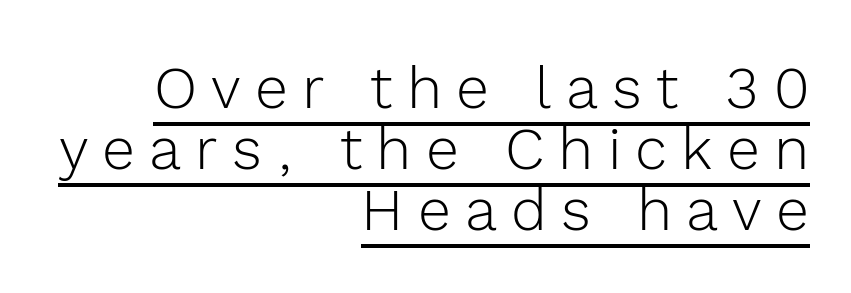
Q: Is the text bold? A: No.
Q: Is the text italic (slanted)? A: No, it is upright.
Q: Is the typeface a serif or a sans-serif typeface? A: Sans-serif.
Q: Is the text underlined? A: Yes.
Q: How is the paragraph aligned? A: Right-aligned.
Q: Is the spacing between letters normal or unusually wide? A: Unusually wide.
Q: Is the spacing between lines tight, normal or loose? A: Tight.
Q: Width (condensed, normal, or wide)? A: Normal.
Q: x-height? A: Medium.
Q: Monospaced? A: No.
